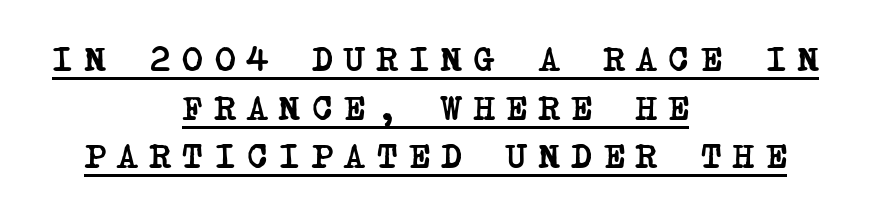
Q: Is the text bold? A: Yes.
Q: Is the typeface a serif or a sans-serif typeface? A: Serif.
Q: Is the text underlined? A: Yes.
Q: How is the paragraph aligned? A: Centered.
Q: Is the spacing between letters normal or unusually wide? A: Unusually wide.
Q: Is the spacing between lines tight, normal or loose? A: Normal.
Q: Width (condensed, normal, or wide)? A: Condensed.
Q: Stroke contrast? A: Low.
Q: x-height? A: Large.
